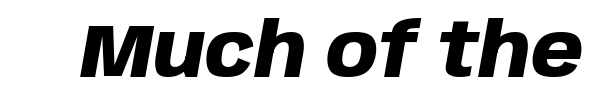
The image shows 75 px heavy type, italic (leaning right); set normal letter spacing, not underlined; low stroke contrast and a large x-height.
